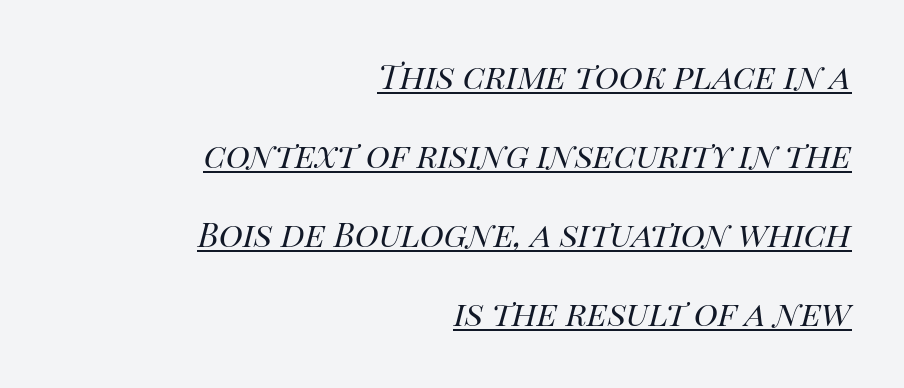
Q: Is the text bold? A: No.
Q: Is the text italic (slanted)? A: Yes, it leans right by about 14 degrees.
Q: Is the text underlined? A: Yes.
Q: How is the paragraph aligned? A: Right-aligned.
Q: Is the spacing between letters normal or unusually wide? A: Normal.
Q: Is the spacing between lines tight, normal or loose? A: Loose.
Q: Width (condensed, normal, or wide)? A: Normal.
Q: Stroke contrast? A: High.
Q: x-height? A: Large.
Q: Monospaced? A: No.
